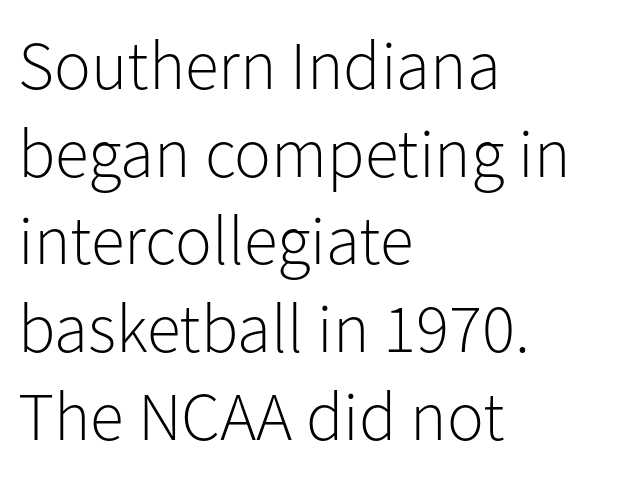
Q: Is the text bold? A: No.
Q: Is the text italic (slanted)? A: No, it is upright.
Q: Is the typeface a serif or a sans-serif typeface? A: Sans-serif.
Q: Is the text underlined? A: No.
Q: How is the paragraph aligned? A: Left-aligned.
Q: Is the spacing between letters normal or unusually wide? A: Normal.
Q: Is the spacing between lines tight, normal or loose? A: Normal.
Q: Width (condensed, normal, or wide)? A: Normal.
Q: Stroke contrast? A: Low.
Q: x-height? A: Medium.
Q: Monospaced? A: No.
